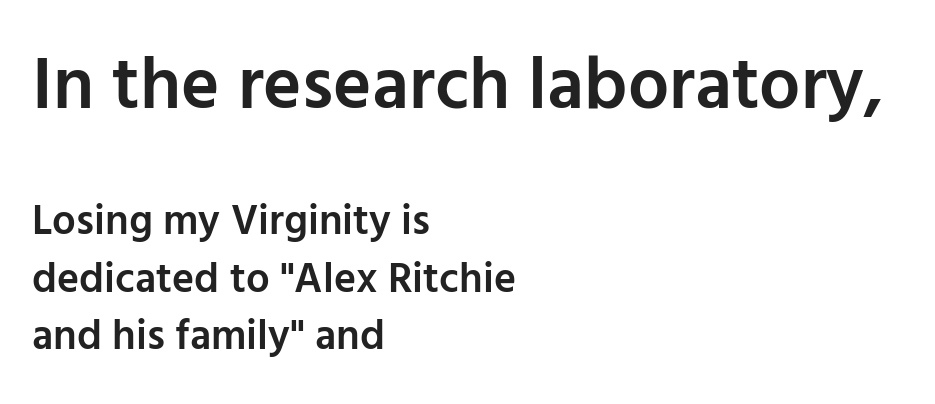
The image shows 73 px semibold sans-serif type, upright; set left-aligned, normal line spacing (1.37x), normal letter spacing, not underlined; the first (top) block is 1.74x larger; low stroke contrast and a medium x-height.
